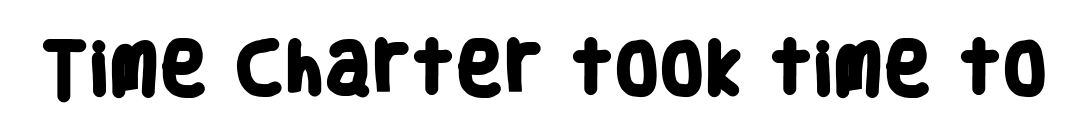
These lines carry a lot of weight — the face is fully bold. The specimen omits any rule beneath the text block's lines. The type family on display is of the sans-serif kind. Here the designer chose a conventional face with non-uniform glyph widths. Each word holds together tightly as a unit, with standard inter-letter gaps.
